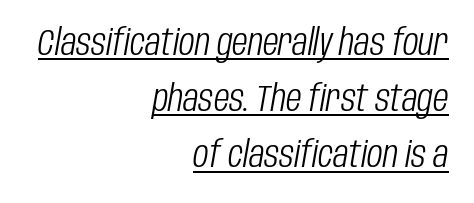
{"italic": "yes", "lean": "right", "slant_degrees": 10, "bold": "no", "weight": "light", "width": "condensed", "stroke_contrast": "low", "x_height": "large", "monospaced": "no", "underline": "yes", "align": "right", "line_spacing": "normal", "line_spacing_ratio": 1.56, "letter_spacing": "normal", "letter_spacing_em": 0.0, "glyph_px": 36}
